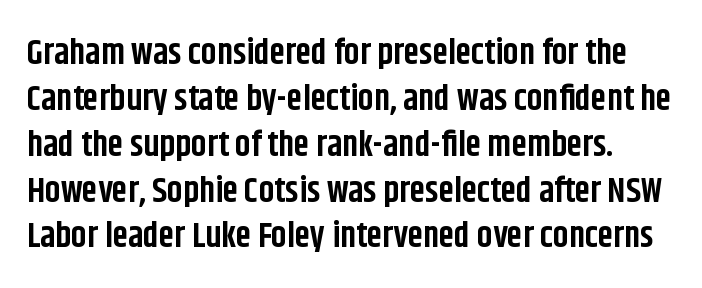
The image shows 35 px bold, condensed sans-serif type, upright; set normal line spacing (1.31x), normal letter spacing, not underlined; low stroke contrast and a large x-height.
